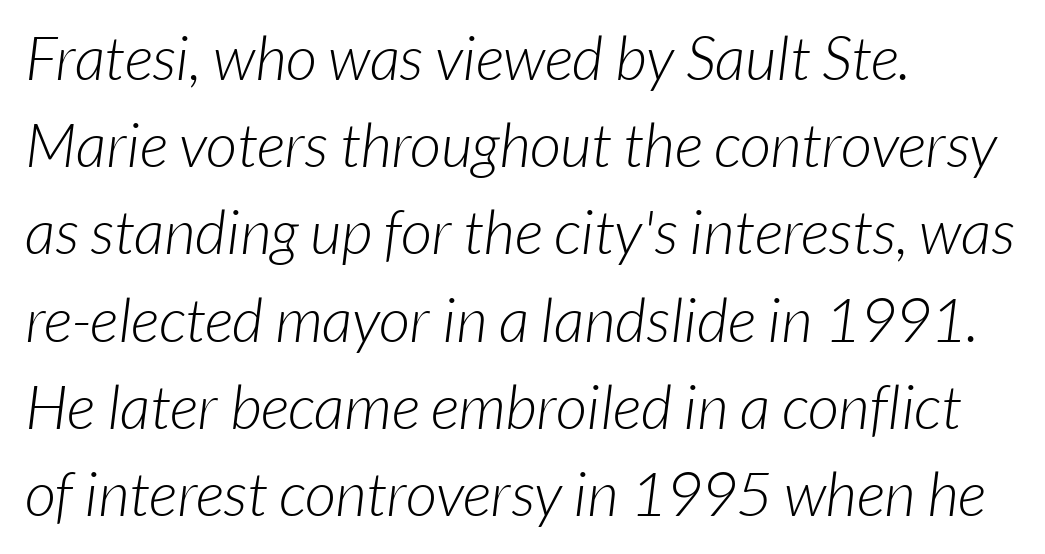
The image shows 61 px light sans-serif type; set left-aligned, normal line spacing (1.43x), normal letter spacing, not underlined; low stroke contrast and a medium x-height.
